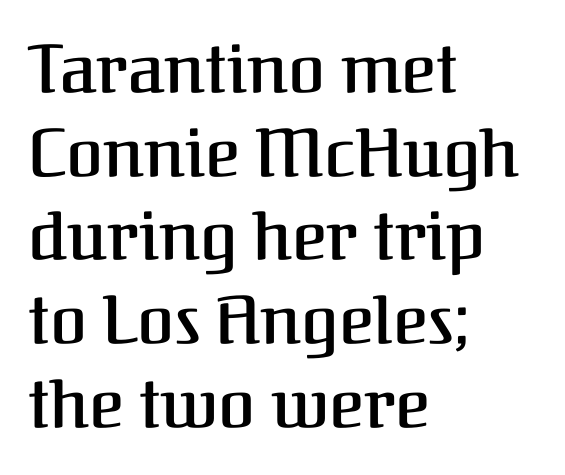
The image shows 67 px semibold serif type, upright; set left-aligned, normal line spacing (1.25x), normal letter spacing, not underlined; medium stroke contrast and a medium x-height.
